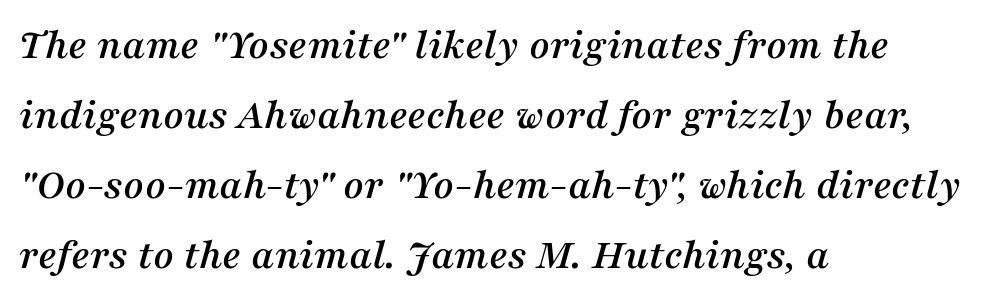
Q: Is the text italic (slanted)? A: Yes, it leans right by about 16 degrees.
Q: Is the typeface a serif or a sans-serif typeface? A: Serif.
Q: Is the text underlined? A: No.
Q: How is the paragraph aligned? A: Left-aligned.
Q: Is the spacing between letters normal or unusually wide? A: Normal.
Q: Is the spacing between lines tight, normal or loose? A: Normal.
Q: Width (condensed, normal, or wide)? A: Normal.
Q: Stroke contrast? A: Medium.
Q: x-height? A: Medium.
Q: Monospaced? A: No.
